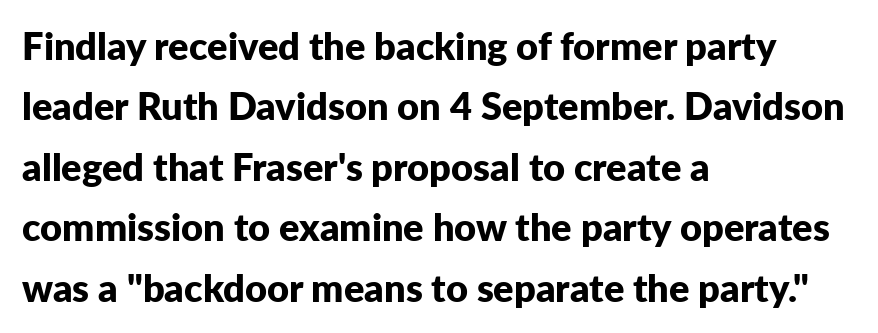
The image shows 38 px bold sans-serif type, upright; set left-aligned, normal line spacing (1.59x), normal letter spacing, not underlined; low stroke contrast and a medium x-height.
